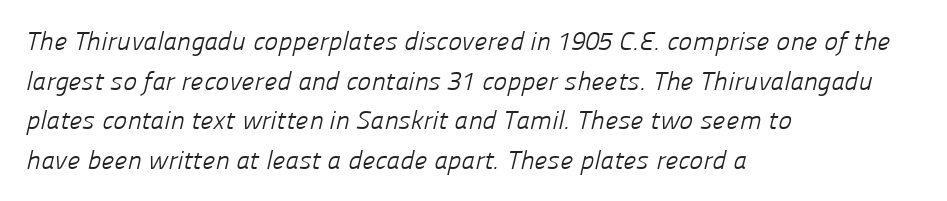
The image shows 26 px text type; set left-aligned, normal line spacing (1.52x), normal letter spacing, not underlined.
